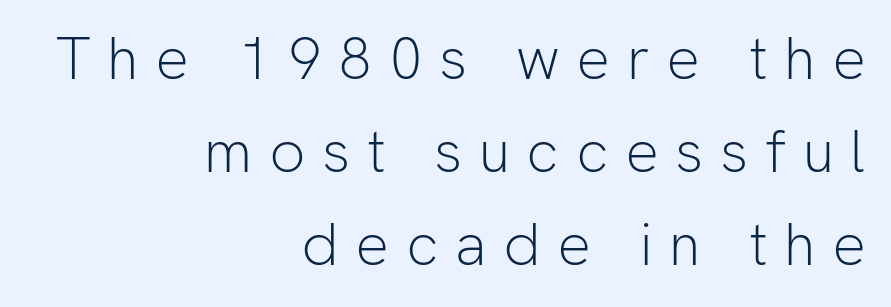
Q: Is the text bold? A: No.
Q: Is the text italic (slanted)? A: No, it is upright.
Q: Is the typeface a serif or a sans-serif typeface? A: Sans-serif.
Q: Is the text underlined? A: No.
Q: How is the paragraph aligned? A: Right-aligned.
Q: Is the spacing between letters normal or unusually wide? A: Unusually wide.
Q: Is the spacing between lines tight, normal or loose? A: Normal.
Q: Width (condensed, normal, or wide)? A: Normal.
Q: Stroke contrast? A: Low.
Q: x-height? A: Medium.
Q: Monospaced? A: No.
